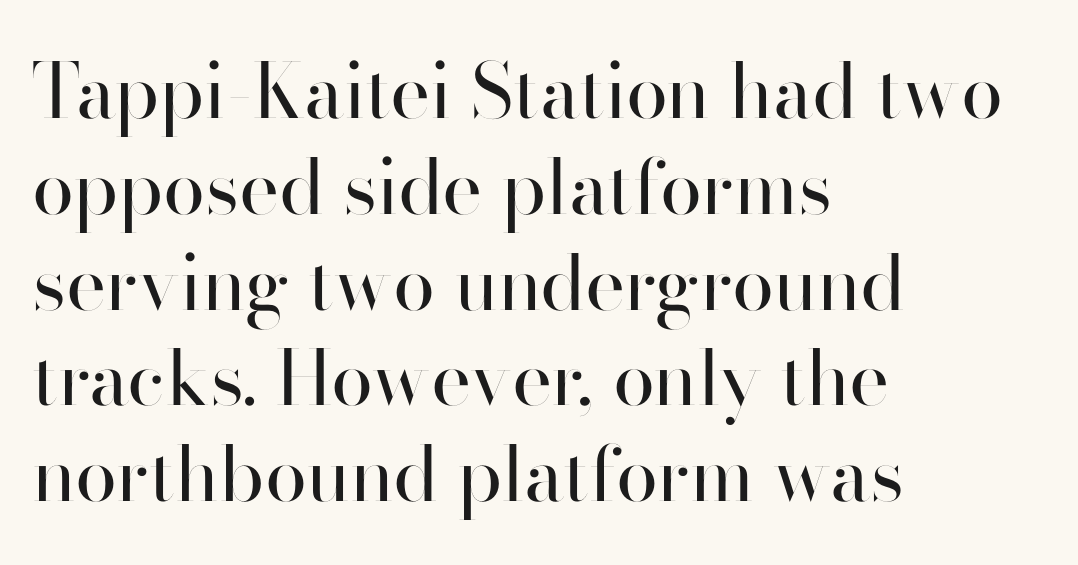
{"serif": "no", "italic": "no", "bold": "no", "weight": "regular", "width": "normal", "stroke_contrast": "high", "x_height": "small", "monospaced": "no", "underline": "no", "align": "left", "line_spacing": "normal", "line_spacing_ratio": 1.26, "letter_spacing": "normal", "letter_spacing_em": 0.0, "glyph_px": 76}
